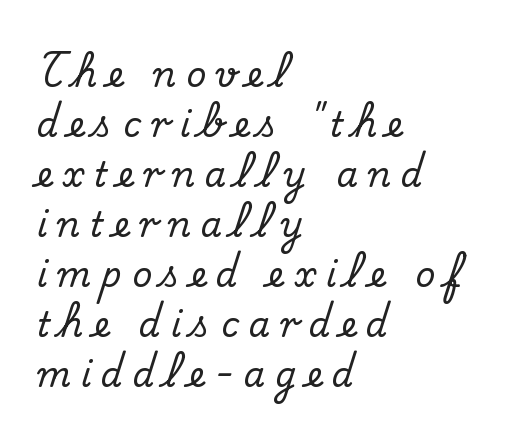
The image shows 34 px serif type; set left-aligned, normal line spacing (1.47x), unusually wide letter spacing (+0.3 em), not underlined; medium stroke contrast and a small x-height.
